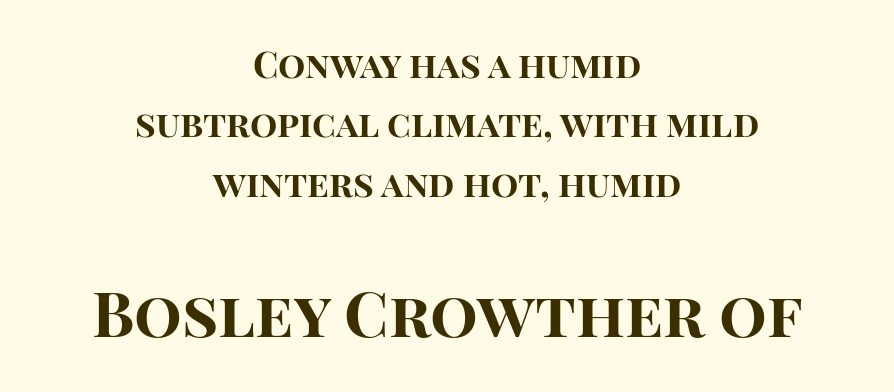
Quick note: underline off. The letters carry no serifs — their stems end cleanly without finishing strokes. Both edges are ragged and mirror each other, which tells us the setting is centered. What stands out about the letter spacing? Nothing — it is the standard amount. Regarding leading, the lines here are spaced in the standard way.
